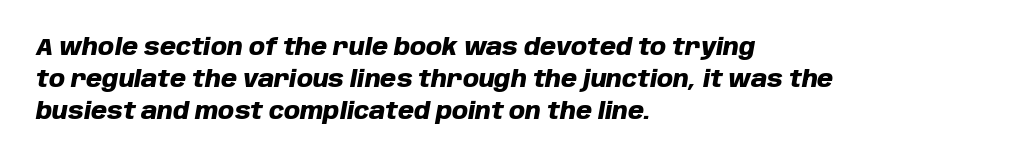
The image shows 23 px bold type, italic (leaning right); set left-aligned, normal line spacing (1.4x), normal letter spacing, not underlined.
